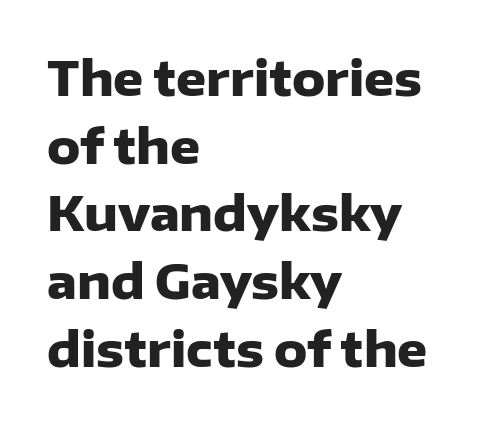
Quick note: interline space is typical. Designer's note — italics off, roman on. Each letter's strokes conclude bluntly, with no projecting serifs. A full-strength bold gives these letters their thick strokes.
